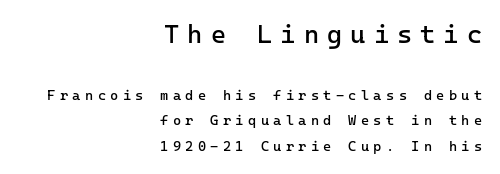
Stroke mass is kept to a normal reading level or below. Characters remain perfectly vertical along every line. A student would notice the top passage is typeset larger than what follows. Line ends are locked; line starts wander. A typesetter would call this heavily tracked-out type.
